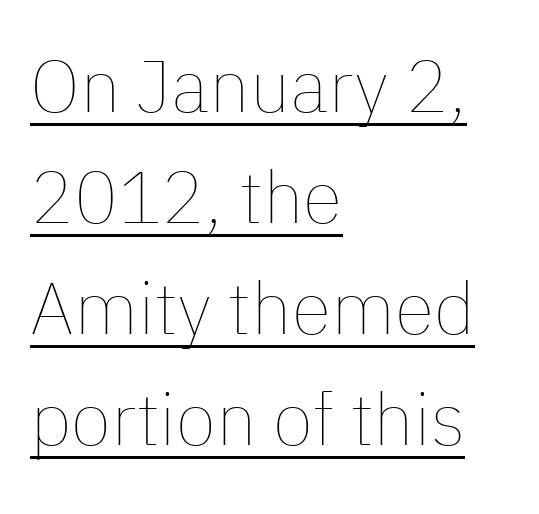
{"italic": "no", "bold": "no", "weight": "thin", "width": "normal", "stroke_contrast": "low", "x_height": "medium", "monospaced": "no", "underline": "yes", "align": "left", "line_spacing": "normal", "line_spacing_ratio": 1.52, "letter_spacing": "normal", "letter_spacing_em": 0.0, "glyph_px": 73}
